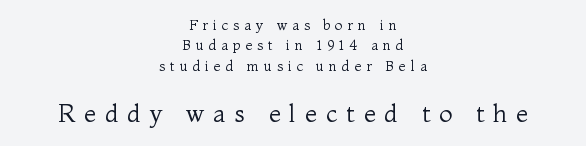
Q: Is the text bold? A: No.
Q: Is the text italic (slanted)? A: No, it is upright.
Q: Is the text underlined? A: No.
Q: How is the paragraph aligned? A: Centered.
Q: Is the spacing between letters normal or unusually wide? A: Unusually wide.
Q: Is the spacing between lines tight, normal or loose? A: Normal.
Q: Which block of text is set in a larger size, the first (top) or the second (bottom)? A: The second (bottom) one.
